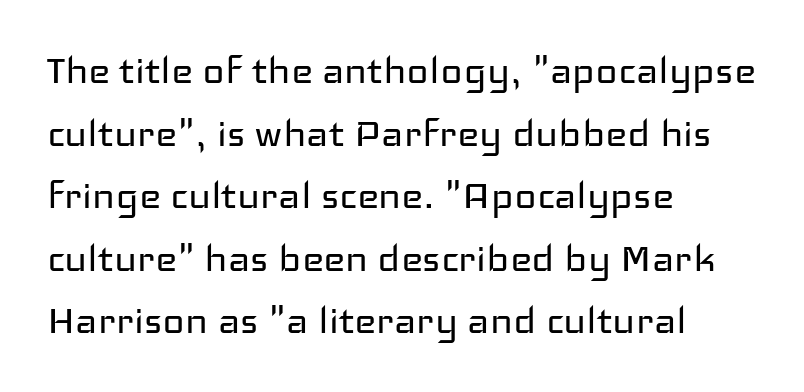
The image shows 47 px regular-weight, wide sans-serif type, upright; set left-aligned, normal line spacing (1.33x), normal letter spacing, not underlined; low stroke contrast and a medium x-height.
